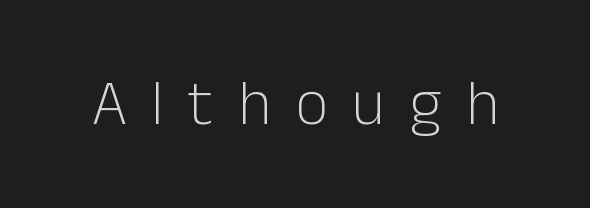
{"serif": "no", "italic": "no", "bold": "no", "weight": "light", "width": "normal", "stroke_contrast": "low", "x_height": "medium", "monospaced": "no", "underline": "no", "letter_spacing": "wide", "letter_spacing_em": 0.38, "glyph_px": 64}
